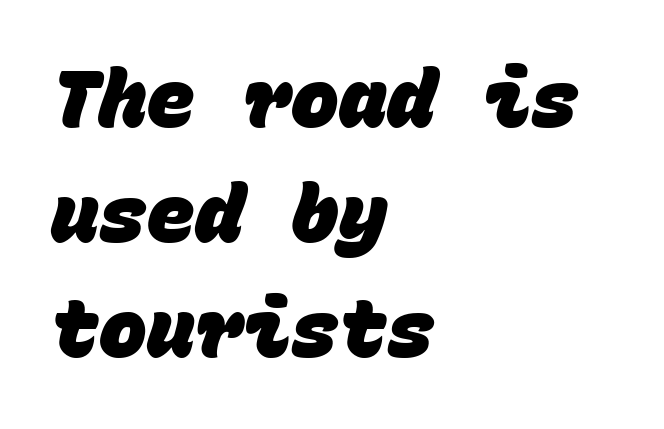
{"serif": "no", "bold": "yes", "weight": "heavy", "width": "normal", "stroke_contrast": "low", "x_height": "large", "monospaced": "yes", "underline": "no", "align": "left", "line_spacing": "normal", "line_spacing_ratio": 1.44, "letter_spacing": "normal", "letter_spacing_em": 0.0, "glyph_px": 80}
